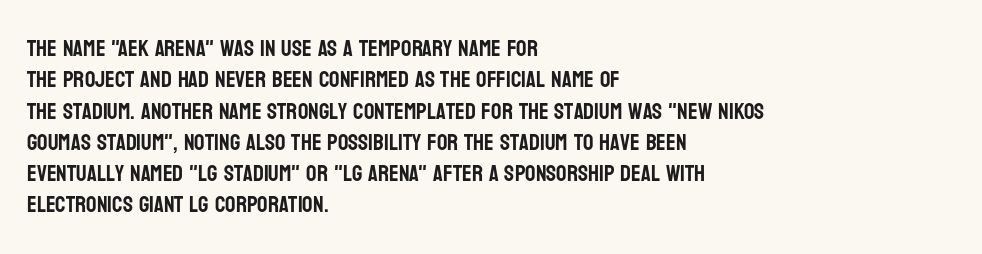
The image shows 23 px text type, upright; set left-aligned, normal line spacing (1.36x), normal letter spacing, not underlined.
